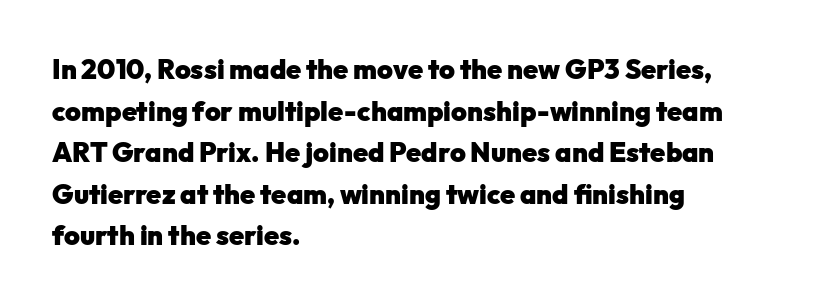
The image shows 27 px bold type, upright; set left-aligned, normal line spacing (1.54x), normal letter spacing, not underlined.
